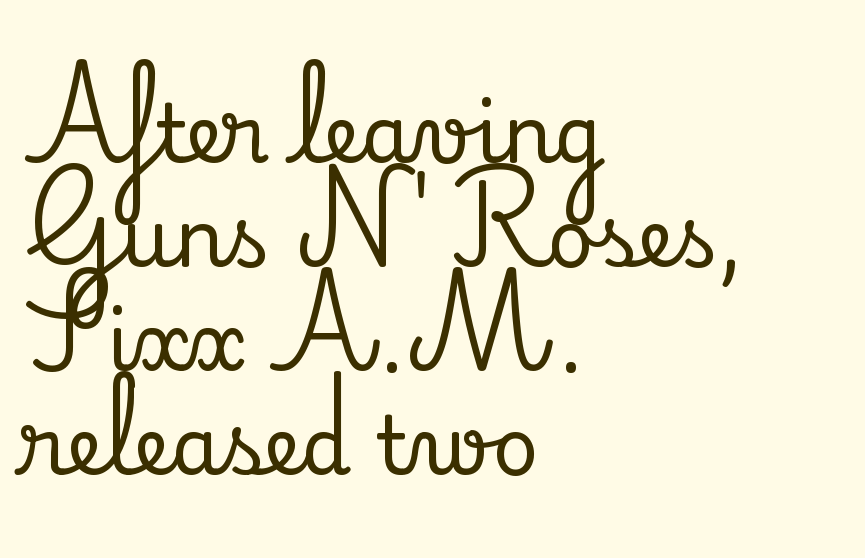
{"serif": "yes", "italic": "no", "width": "normal", "stroke_contrast": "medium", "x_height": "small", "monospaced": "no", "underline": "no", "align": "left", "line_spacing": "normal", "line_spacing_ratio": 1.3, "letter_spacing": "normal", "letter_spacing_em": 0.0, "glyph_px": 80}
